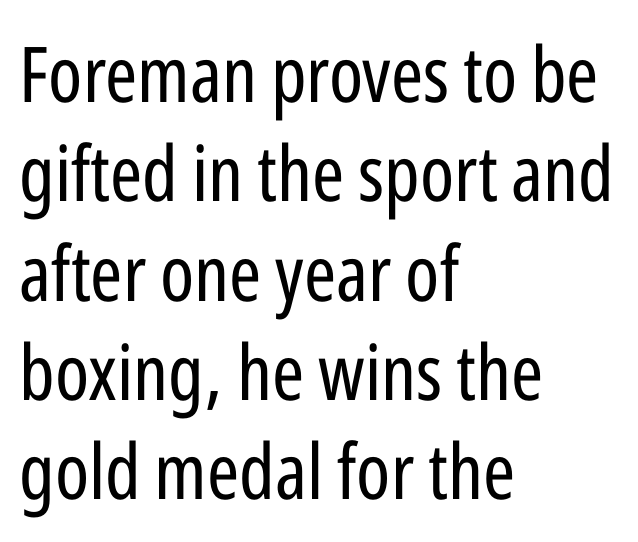
Observe the ordinary spacing: letters are neighbours, not strangers. The paragraph has a hard left edge and a soft right edge. The passage shown is typeset with a sans-serif family. These lines were composed using upright roman letters. The weight would be labelled regular, book, light, or lighter still. Descenders hang freely into open space.
